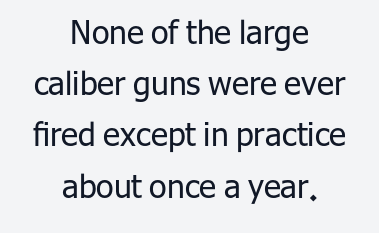
The image shows 32 px regular-weight sans-serif type, upright; set centered, normal line spacing (1.6x), normal letter spacing, not underlined; low stroke contrast and a medium x-height.
